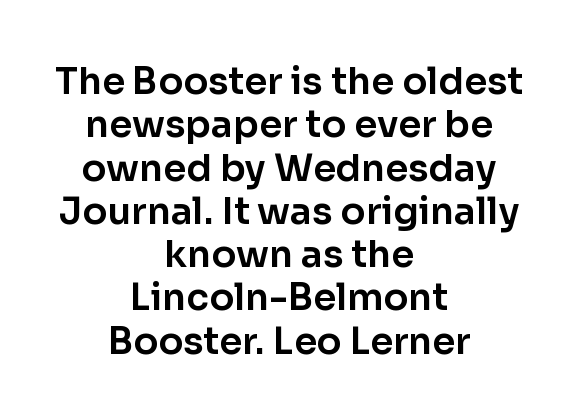
The image shows 37 px sans-serif type, upright; set centered, line spacing 1.17x, normal letter spacing, not underlined; low stroke contrast and a medium x-height.
